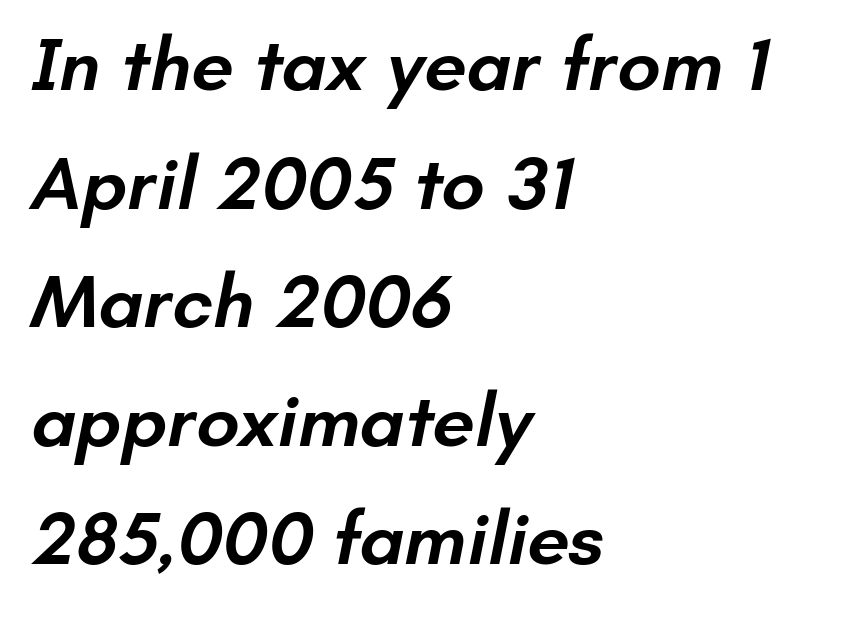
Q: Is the text bold? A: Semi-bold.
Q: Is the typeface a serif or a sans-serif typeface? A: Sans-serif.
Q: Is the text underlined? A: No.
Q: How is the paragraph aligned? A: Left-aligned.
Q: Is the spacing between letters normal or unusually wide? A: Normal.
Q: Is the spacing between lines tight, normal or loose? A: Normal.
Q: Width (condensed, normal, or wide)? A: Normal.
Q: Stroke contrast? A: Low.
Q: x-height? A: Small.
Q: Monospaced? A: No.
